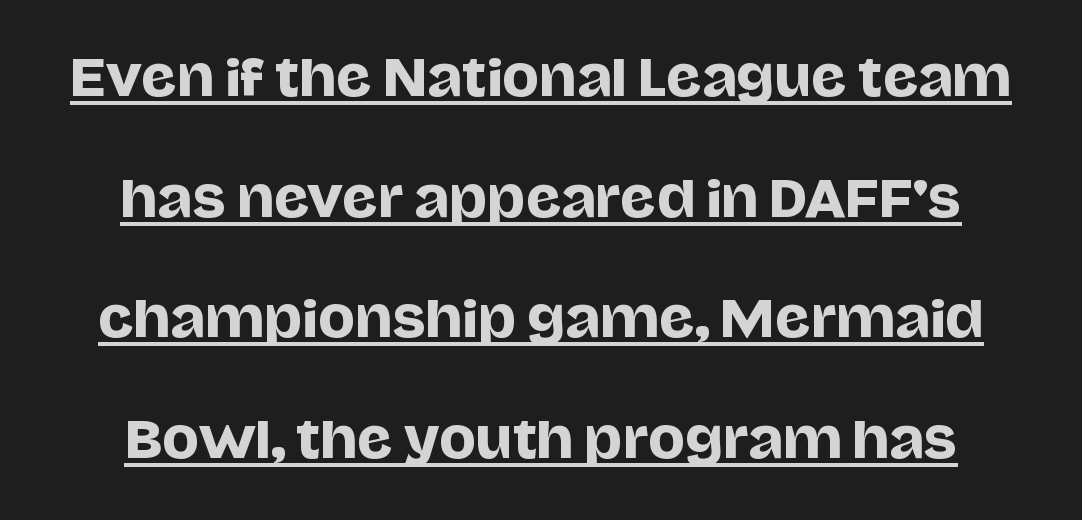
This is underlined copy, the kind a proofreader might mark for attention. Character widths vary here, with narrow letters taking less room than wide ones. Students, observe: this is what heavily led, spacious text looks like. Grotesque or geometric, the face here clearly has no serifs.
